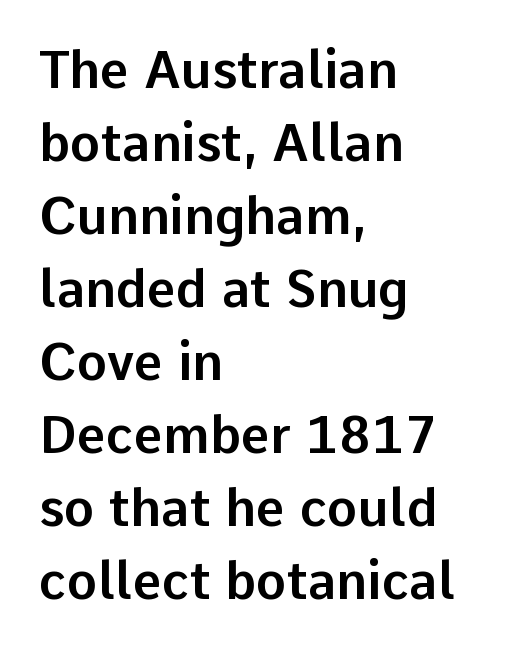
{"serif": "no", "italic": "no", "width": "normal", "stroke_contrast": "low", "x_height": "medium", "monospaced": "no", "underline": "no", "align": "left", "line_spacing": "normal", "line_spacing_ratio": 1.43, "letter_spacing": "normal", "letter_spacing_em": 0.0, "glyph_px": 51}
